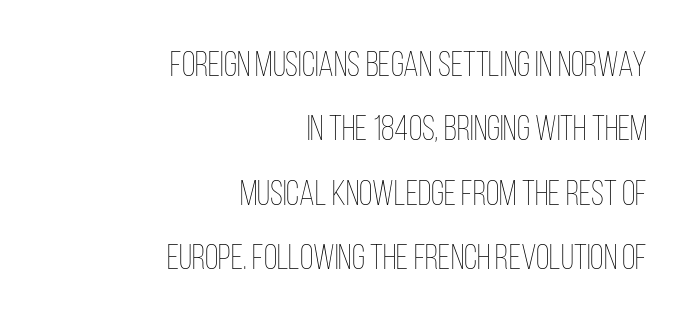
{"italic": "no", "bold": "no", "weight": "thin", "width": "condensed", "stroke_contrast": "low", "x_height": "large", "monospaced": "no", "underline": "no", "align": "right", "line_spacing_ratio": 1.84, "letter_spacing": "normal", "letter_spacing_em": 0.0, "glyph_px": 35}
